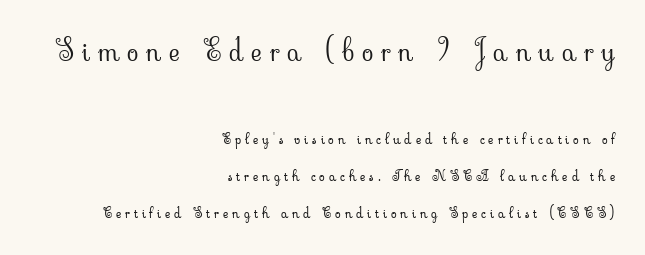
Q: Is the text bold? A: No.
Q: Is the text italic (slanted)? A: No, it is upright.
Q: Is the typeface a serif or a sans-serif typeface? A: Serif.
Q: Is the text underlined? A: No.
Q: How is the paragraph aligned? A: Right-aligned.
Q: Is the spacing between letters normal or unusually wide? A: Unusually wide.
Q: Is the spacing between lines tight, normal or loose? A: Loose.
Q: Which block of text is set in a larger size, the first (top) or the second (bottom)? A: The first (top) one.
Q: Width (condensed, normal, or wide)? A: Normal.
Q: Stroke contrast? A: Low.
Q: x-height? A: Small.
Q: Monospaced? A: No.
